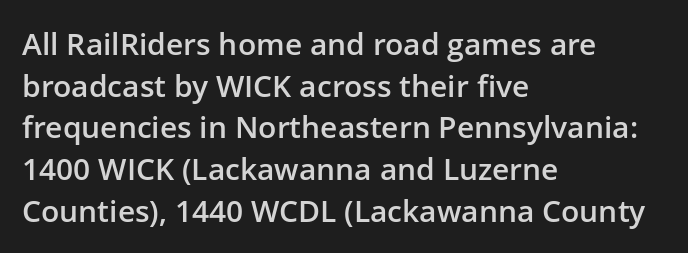
Look at the bottom of the vertical strokes: they stop flat, with no serifs. Summary of vertical rhythm: regular, with standard interline spacing. The axis of the letterforms is exactly vertical. Note the varied advance widths — an 'i' is clearly narrower than an 'm'.
